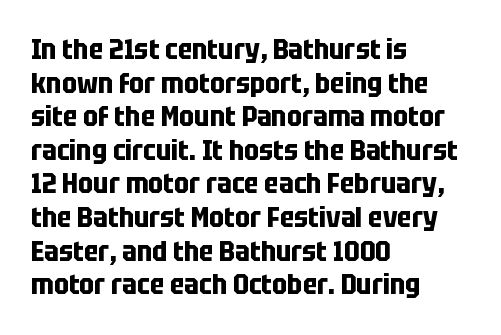
The image shows 28 px bold, condensed sans-serif type, upright; set left-aligned, line spacing 1.2x, normal letter spacing, not underlined; low stroke contrast and a large x-height.
